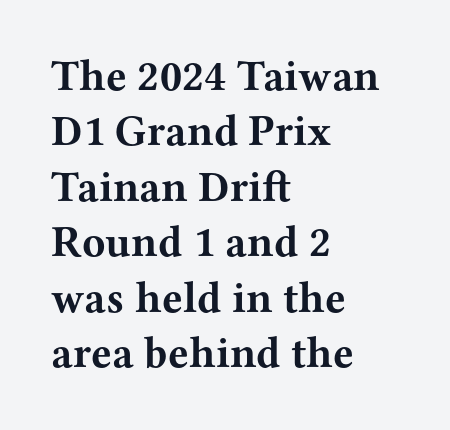
The rendering uses natural spacing where letterforms have individual widths. Look at the stroke-to-counter ratio: heavy, a bold. The words here are not underlined. The passage is arranged the way most books set body copy — flush left.
